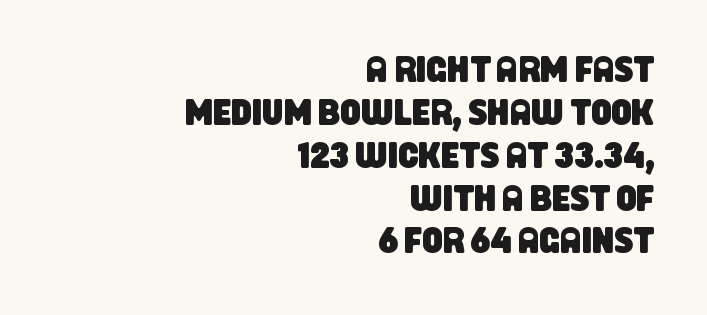
Q: Is the typeface a serif or a sans-serif typeface? A: Sans-serif.
Q: Is the text underlined? A: No.
Q: How is the paragraph aligned? A: Right-aligned.
Q: Is the spacing between letters normal or unusually wide? A: Normal.
Q: Width (condensed, normal, or wide)? A: Condensed.
Q: Stroke contrast? A: Low.
Q: x-height? A: Large.
Q: Monospaced? A: No.
